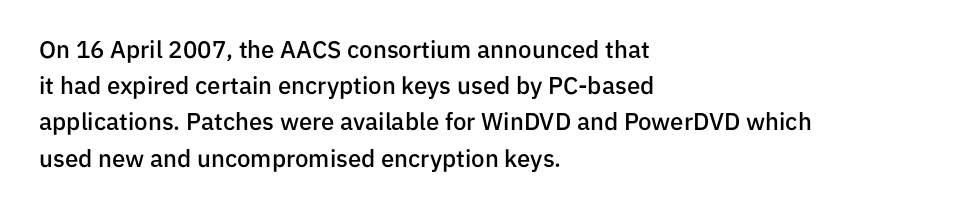
Quick note: not italic, upright. The baseline area is clear. Short and long lines alike share a common starting point at left. Students, observe: this is what conventionally led text looks like.
